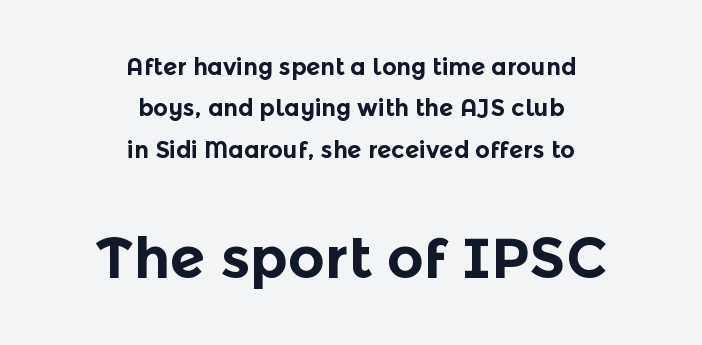
The image shows 57 px bold sans-serif type, upright; set centered, line spacing 1.8x, normal letter spacing, not underlined; the second (bottom) block is 2.48x larger; a medium x-height.
